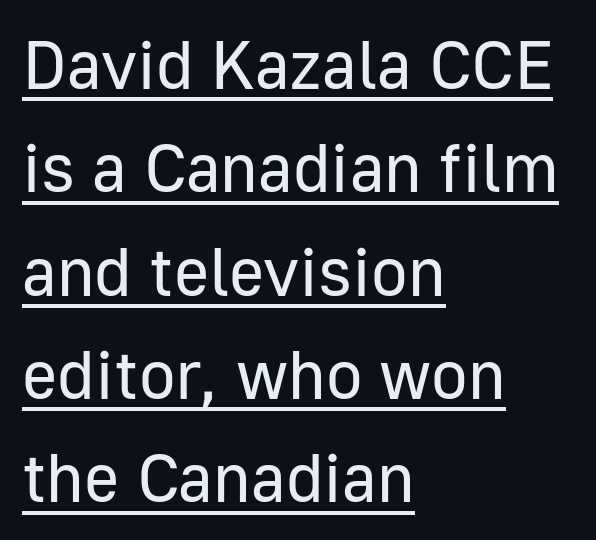
Q: Is the text bold? A: No.
Q: Is the text italic (slanted)? A: No, it is upright.
Q: Is the typeface a serif or a sans-serif typeface? A: Sans-serif.
Q: Is the text underlined? A: Yes.
Q: How is the paragraph aligned? A: Left-aligned.
Q: Is the spacing between letters normal or unusually wide? A: Normal.
Q: Is the spacing between lines tight, normal or loose? A: Normal.
Q: Width (condensed, normal, or wide)? A: Normal.
Q: Stroke contrast? A: Low.
Q: x-height? A: Medium.
Q: Monospaced? A: No.
